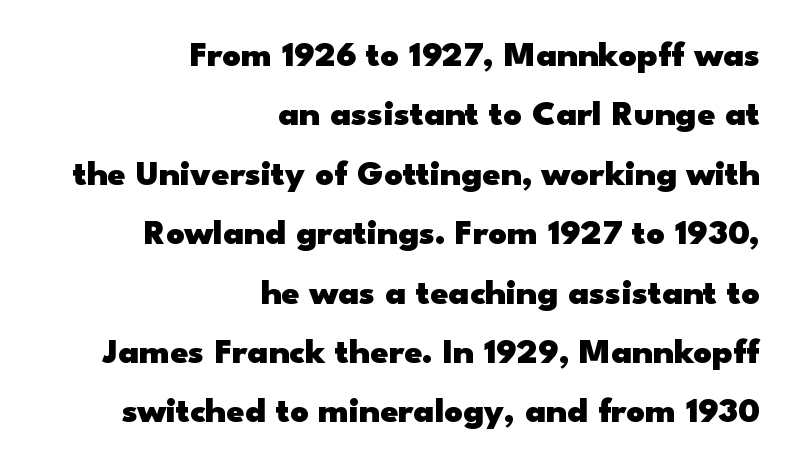
{"serif": "no", "italic": "no", "bold": "yes", "weight": "heavy", "width": "wide", "stroke_contrast": "low", "x_height": "small", "monospaced": "no", "underline": "no", "align": "right", "line_spacing": "normal", "line_spacing_ratio": 1.65, "letter_spacing": "normal", "letter_spacing_em": 0.0, "glyph_px": 36}
